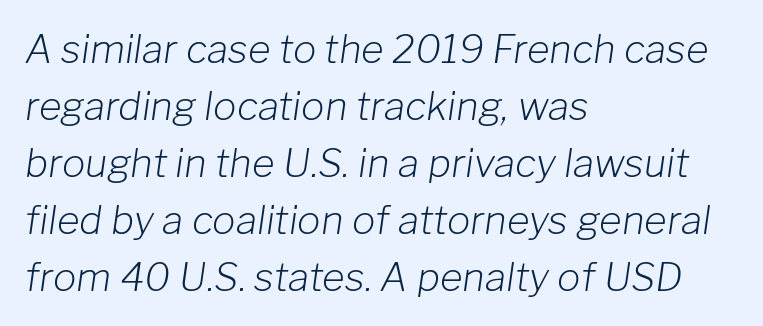
The image shows 39 px light type, italic (leaning right); set left-aligned, normal line spacing (1.46x), normal letter spacing, not underlined; low stroke contrast and a medium x-height.
